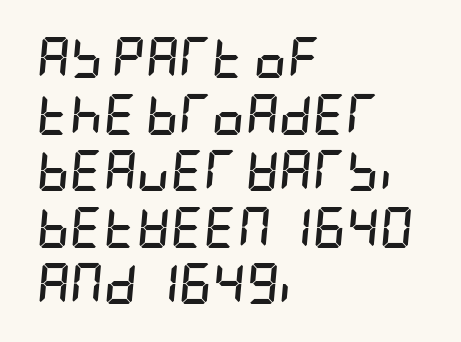
The image shows 41 px semibold, condensed type, italic (leaning right); set left-aligned, normal line spacing (1.38x), normal letter spacing, not underlined; low stroke contrast and a large x-height.
